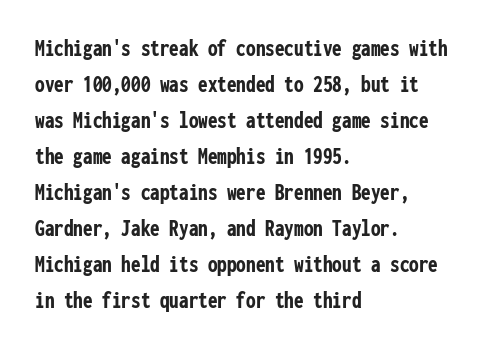
Q: Is the text bold? A: Yes.
Q: Is the text italic (slanted)? A: No, it is upright.
Q: Is the text underlined? A: No.
Q: How is the paragraph aligned? A: Left-aligned.
Q: Is the spacing between letters normal or unusually wide? A: Normal.
Q: Is the spacing between lines tight, normal or loose? A: Normal.
